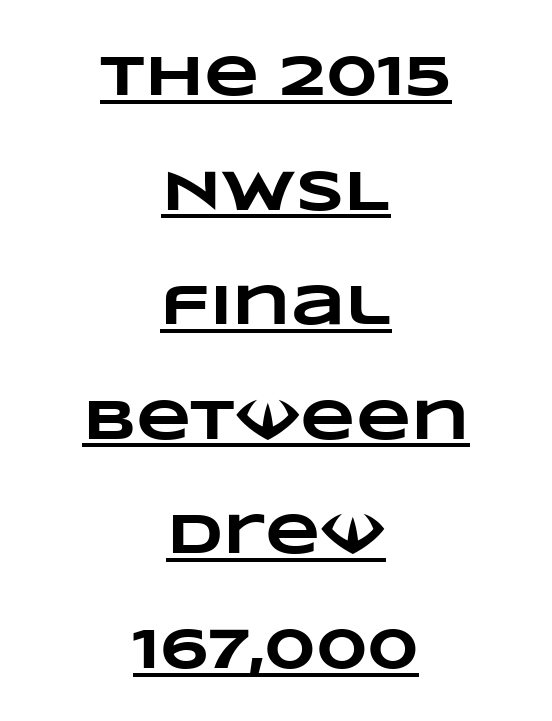
The image shows 57 px heavy, wide type; set centered, loose line spacing (2.01x), normal letter spacing, underlined; low stroke contrast and a large x-height.
